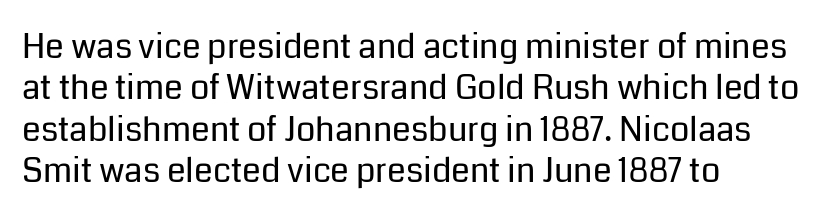
{"serif": "no", "italic": "no", "bold": "no", "weight": "regular", "width": "normal", "stroke_contrast": "low", "x_height": "medium", "monospaced": "no", "underline": "no", "align": "left", "line_spacing_ratio": 1.22, "letter_spacing": "normal", "letter_spacing_em": 0.0, "glyph_px": 34}
